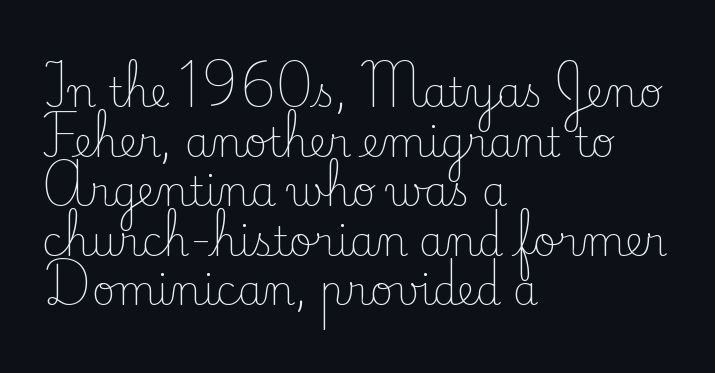
{"serif": "yes", "italic": "no", "bold": "no", "weight": "light", "width": "normal", "stroke_contrast": "low", "x_height": "small", "monospaced": "no", "underline": "no", "align": "left", "line_spacing_ratio": 1.24, "letter_spacing": "normal", "letter_spacing_em": 0.0, "glyph_px": 40}
